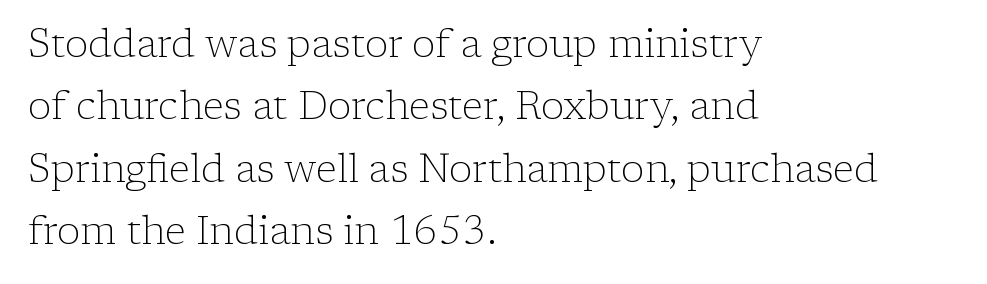
{"serif": "yes", "italic": "no", "bold": "no", "weight": "light", "width": "normal", "stroke_contrast": "low", "x_height": "medium", "monospaced": "no", "underline": "no", "align": "left", "line_spacing": "normal", "line_spacing_ratio": 1.6, "letter_spacing": "normal", "letter_spacing_em": 0.0, "glyph_px": 39}
